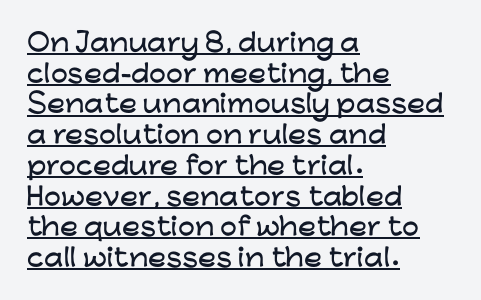
{"italic": "no", "underline": "yes", "align": "left", "line_spacing": "normal", "line_spacing_ratio": 1.28, "letter_spacing": "normal", "letter_spacing_em": 0.0, "glyph_px": 24}
